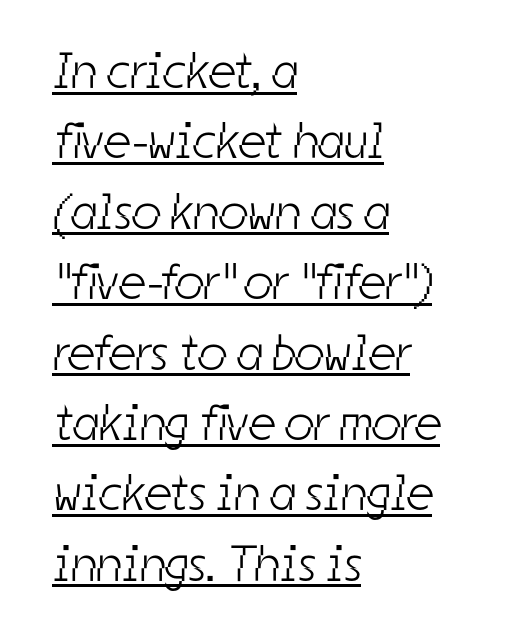
{"serif": "no", "bold": "no", "weight": "light", "width": "condensed", "stroke_contrast": "low", "x_height": "medium", "monospaced": "no", "underline": "yes", "align": "left", "line_spacing": "normal", "line_spacing_ratio": 1.38, "letter_spacing": "normal", "letter_spacing_em": 0.0, "glyph_px": 51}
